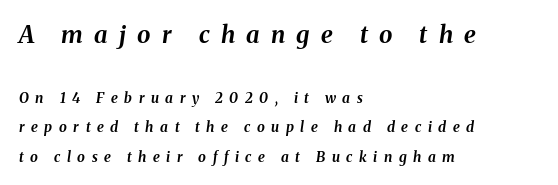
The image shows 24 px bold type, italic (leaning right); set left-aligned, loose line spacing (2.11x), unusually wide letter spacing (+0.47 em), not underlined; the first (top) block is 1.71x larger.
